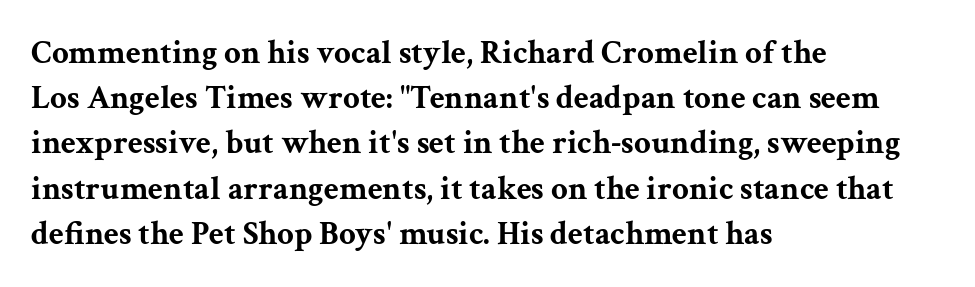
You could not count columns in this text — the font is proportionally spaced. This sample uses an upright cut, with every glyph sitting square on the baseline. Compared with an ordinary text face, these strokes are far heavier — a full bold. Check the space under the baseline: it is left empty.
